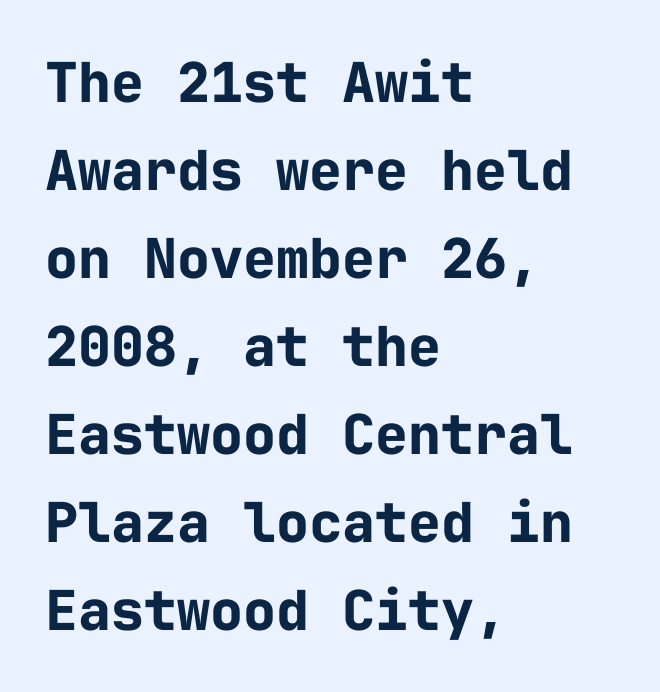
The string is rendered with underlining switched off. The type family on display is of the sans-serif kind. Monospaced: the letters line up in strict vertical columns. No extra tracking has been applied to these lines. In terms of weight, the rendering is a true, heavy bold.
